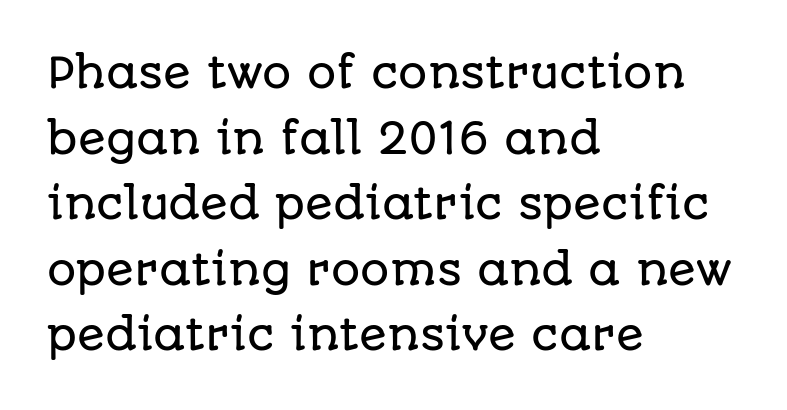
The image shows 41 px sans-serif type, upright; set left-aligned, normal line spacing (1.6x), normal letter spacing, not underlined; low stroke contrast and a large x-height.
